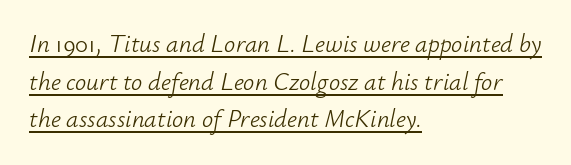
Line beginnings align vertically; line endings do not. In terms of posture, this sample is oblique. Regular leading. Compared with a typical body face, this is equally light or lighter still. You can see a thin bar hugging the bottom of the glyphs.
